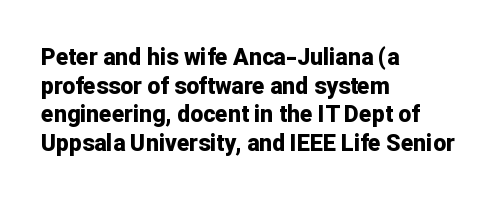
Q: Is the text bold? A: Yes.
Q: Is the text italic (slanted)? A: No, it is upright.
Q: Is the text underlined? A: No.
Q: How is the paragraph aligned? A: Left-aligned.
Q: Is the spacing between letters normal or unusually wide? A: Normal.
